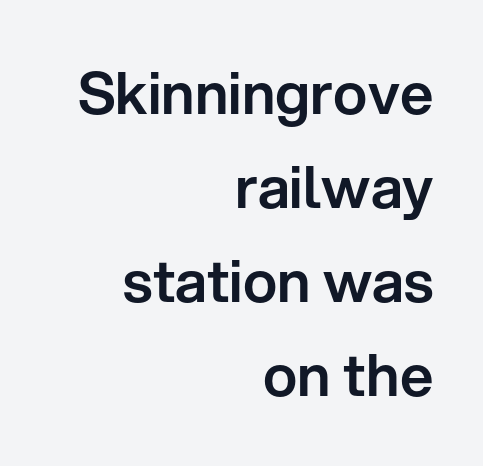
The image shows 58 px sans-serif type, upright; set right-aligned, normal line spacing (1.62x), normal letter spacing, not underlined; low stroke contrast and a medium x-height.
